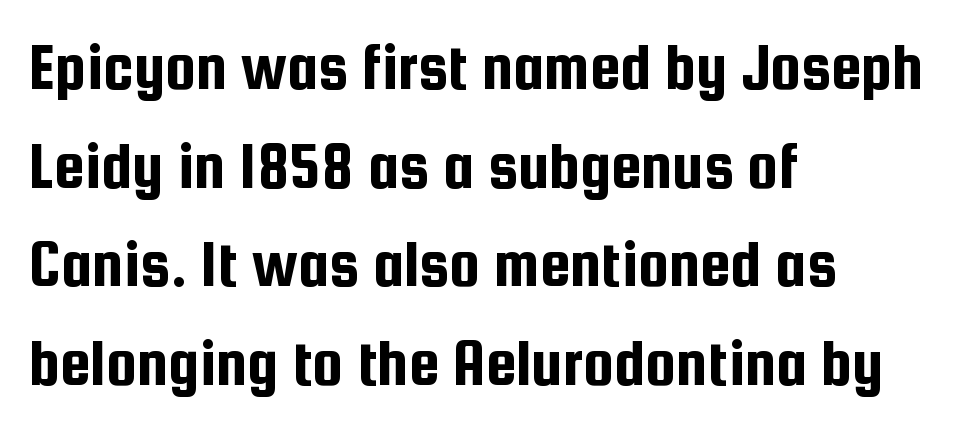
Q: Is the text italic (slanted)? A: No, it is upright.
Q: Is the typeface a serif or a sans-serif typeface? A: Sans-serif.
Q: Is the text underlined? A: No.
Q: How is the paragraph aligned? A: Left-aligned.
Q: Is the spacing between letters normal or unusually wide? A: Normal.
Q: Is the spacing between lines tight, normal or loose? A: Normal.
Q: Width (condensed, normal, or wide)? A: Condensed.
Q: Stroke contrast? A: Low.
Q: x-height? A: Medium.
Q: Monospaced? A: No.
